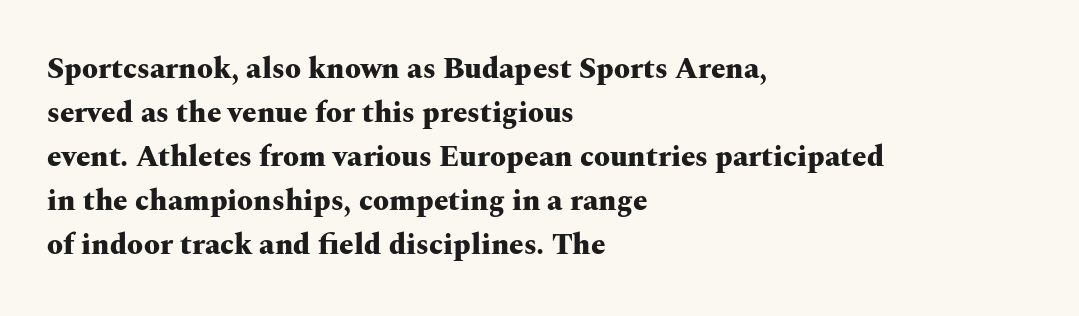
The image shows 29 px heavy, wide serif type, upright; set left-aligned, normal line spacing (1.52x), normal letter spacing, not underlined; medium stroke contrast and a medium x-height.
